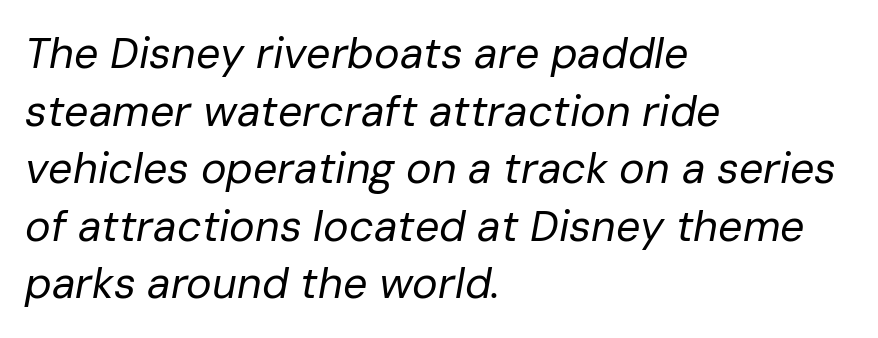
The image shows 43 px regular-weight type, italic (leaning right); set left-aligned, normal line spacing (1.34x), normal letter spacing, not underlined; low stroke contrast and a medium x-height.
